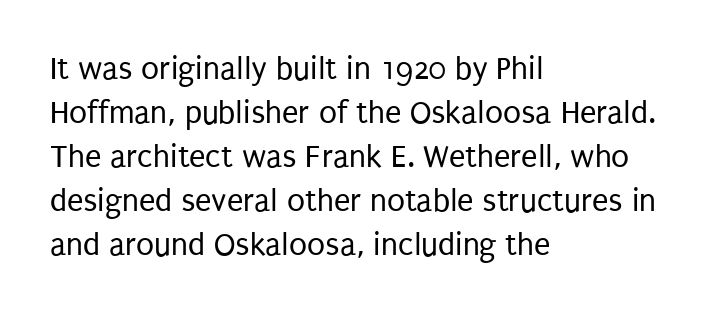
{"serif": "no", "italic": "no", "bold": "no", "weight": "regular", "width": "condensed", "stroke_contrast": "low", "x_height": "large", "monospaced": "no", "underline": "no", "align": "left", "line_spacing": "normal", "line_spacing_ratio": 1.33, "letter_spacing": "normal", "letter_spacing_em": 0.0, "glyph_px": 33}
